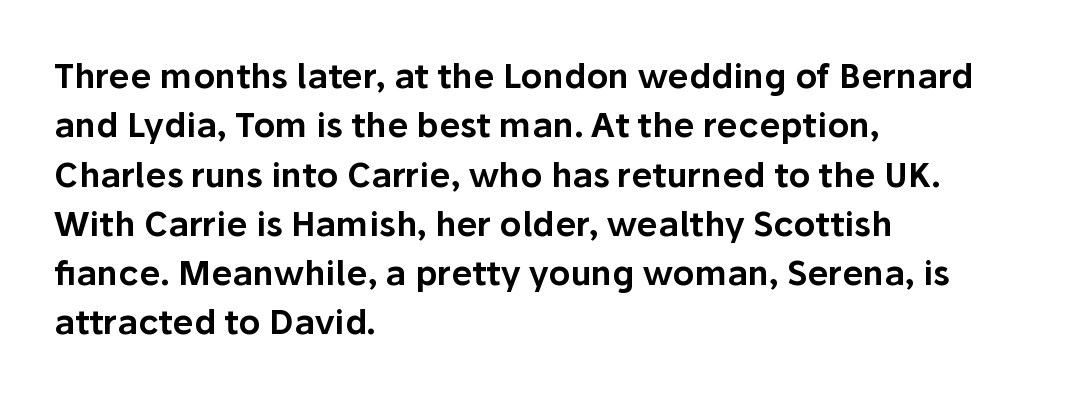
Summary of vertical rhythm: regular, with standard interline spacing. You can tell from the bare stems that sans-serif type was used. Horizontal alignment here is leftward, the default for most running prose. Is this a fixed-width face? No — the glyphs have proportional, varying widths. The typography opts for an upright posture over an oblique one.
